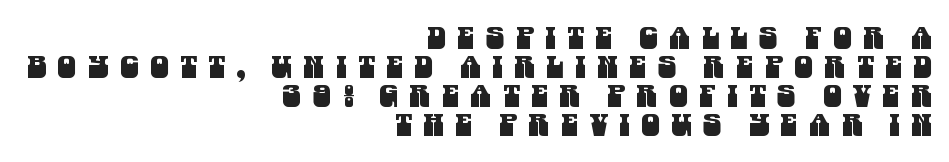
Font category for this specimen: sans-serif. Each row of text sits above clean, open space. Each new line begins almost immediately beneath the previous one. In CSS terms this would be text-align: right.
